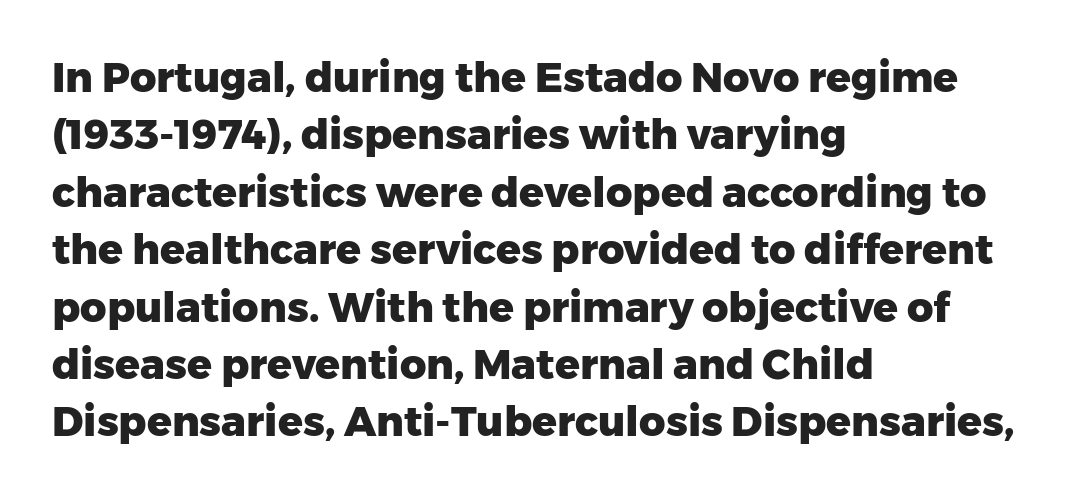
Q: Is the text bold? A: Yes.
Q: Is the text italic (slanted)? A: No, it is upright.
Q: Is the typeface a serif or a sans-serif typeface? A: Sans-serif.
Q: Is the text underlined? A: No.
Q: How is the paragraph aligned? A: Left-aligned.
Q: Is the spacing between letters normal or unusually wide? A: Normal.
Q: Is the spacing between lines tight, normal or loose? A: Normal.
Q: Width (condensed, normal, or wide)? A: Normal.
Q: Stroke contrast? A: Low.
Q: x-height? A: Medium.
Q: Monospaced? A: No.
